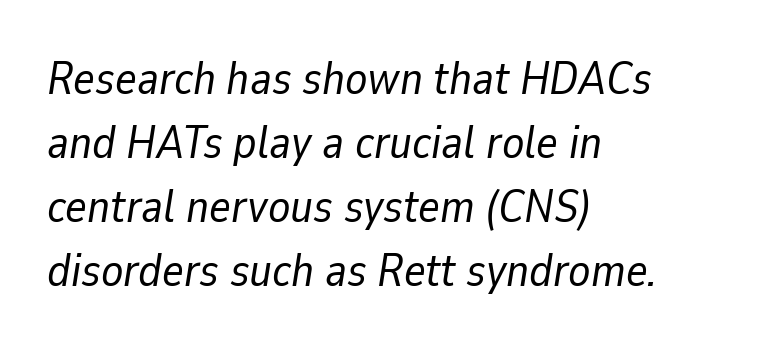
This sample is left-justified, so line endings fall wherever the words run out. The axis of the letterforms is tilted away from vertical. Think of a printed novel: that variable character pitch is what you see here. Letter spacing: default.
